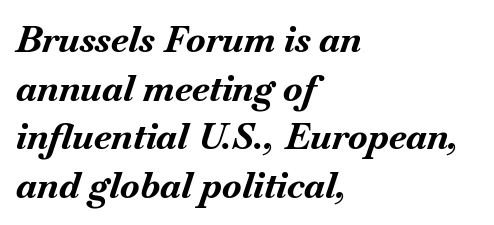
Q: Is the text bold? A: Yes.
Q: Is the text italic (slanted)? A: Yes, it leans right by about 18 degrees.
Q: Is the text underlined? A: No.
Q: How is the paragraph aligned? A: Left-aligned.
Q: Is the spacing between letters normal or unusually wide? A: Normal.
Q: Is the spacing between lines tight, normal or loose? A: Normal.
Q: Width (condensed, normal, or wide)? A: Normal.
Q: Stroke contrast? A: Medium.
Q: x-height? A: Small.
Q: Monospaced? A: No.
